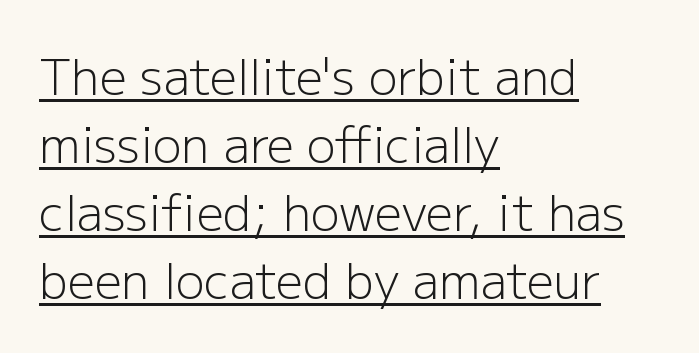
The type family on display is of the sans-serif kind. Caption: face not bold, strokes unweighted. Left-aligned paragraph, ragged on the right. This sample uses plain, unmodified letter spacing. This sample carries an underscore along the baseline area.
